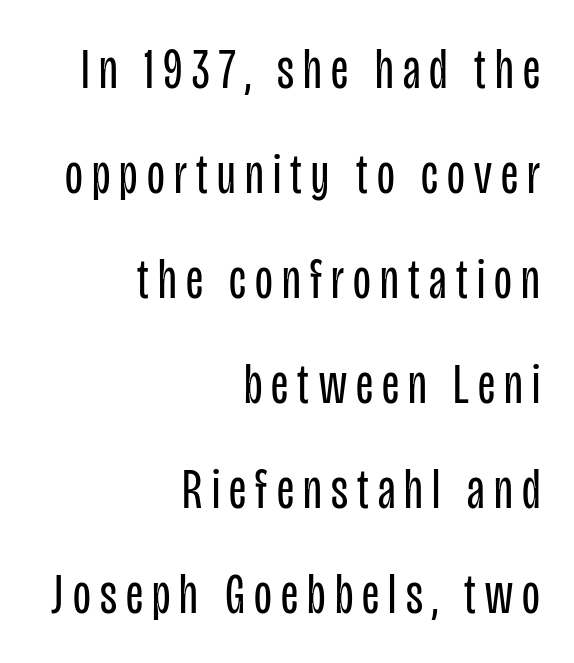
Q: Is the text bold? A: No.
Q: Is the text italic (slanted)? A: No, it is upright.
Q: Is the typeface a serif or a sans-serif typeface? A: Sans-serif.
Q: Is the text underlined? A: No.
Q: How is the paragraph aligned? A: Right-aligned.
Q: Width (condensed, normal, or wide)? A: Condensed.
Q: Stroke contrast? A: Low.
Q: x-height? A: Large.
Q: Monospaced? A: No.
